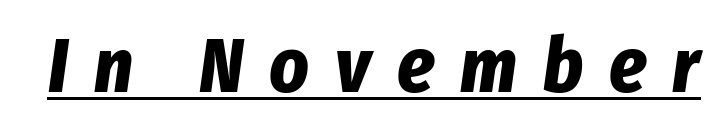
Does the weight exceed regular? Yes, all the way to bold. You could only call the tracking loose — the letters float apart. The lettering tilts uniformly, giving the passage an italic look. Like a heading marked for emphasis, these lines bear an underscore. The letters advance in unequal steps, a hallmark of proportional type.
